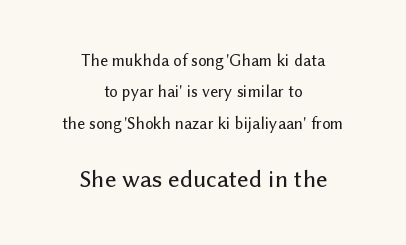
The image shows 25 px text type, upright; set centered, line spacing 1.84x, normal letter spacing, not underlined; the second (bottom) block is 1.47x larger.
